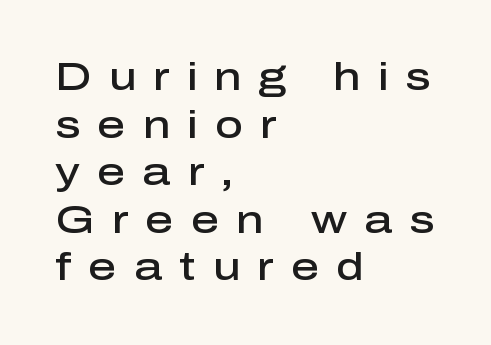
Does extra space separate the letters? Yes, quite a lot of it. Observe the absence of serifs on each vertical stroke in this sample. Caption: semibold face, moderately heavy strokes. Line beginnings align vertically; line endings do not. This is roman type, the default non-slanted kind.
